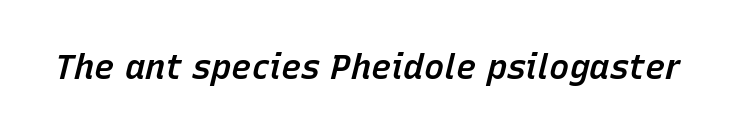
The image shows 34 px semibold type, italic (leaning right); set normal letter spacing, not underlined; low stroke contrast and a medium x-height.
